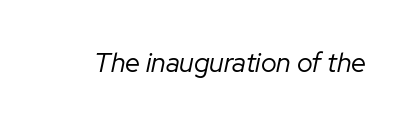
Anything drawn beneath the words? Only blank space. The text carries the slant typical of an italic or oblique font. On a weight scale, this lands at 450 or below. Observe the ordinary spacing: letters are neighbours, not strangers.
